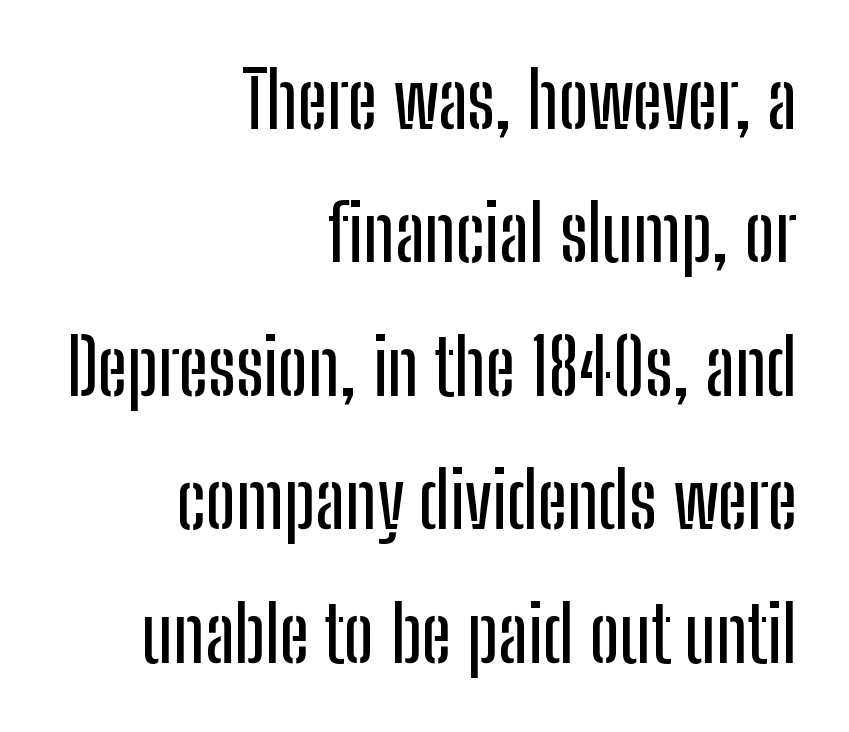
Q: Is the text italic (slanted)? A: No, it is upright.
Q: Is the typeface a serif or a sans-serif typeface? A: Sans-serif.
Q: Is the text underlined? A: No.
Q: How is the paragraph aligned? A: Right-aligned.
Q: Is the spacing between letters normal or unusually wide? A: Normal.
Q: Width (condensed, normal, or wide)? A: Condensed.
Q: Stroke contrast? A: Low.
Q: x-height? A: Medium.
Q: Monospaced? A: No.
